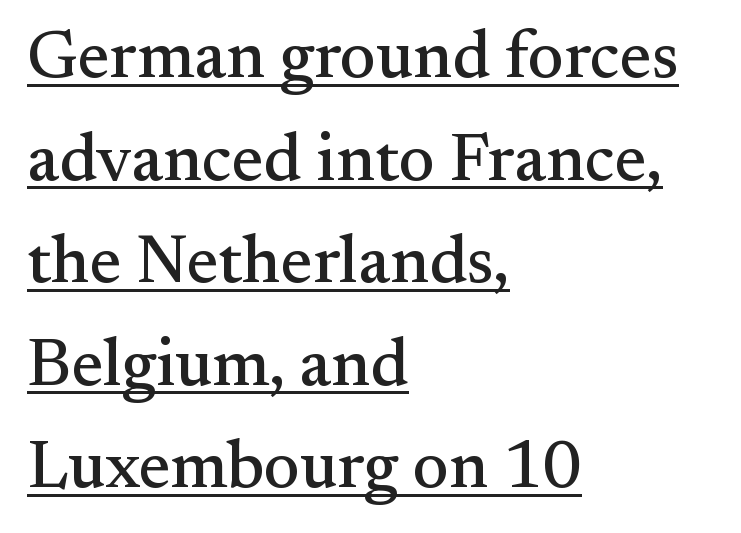
Q: Is the text italic (slanted)? A: No, it is upright.
Q: Is the typeface a serif or a sans-serif typeface? A: Serif.
Q: Is the text underlined? A: Yes.
Q: How is the paragraph aligned? A: Left-aligned.
Q: Is the spacing between letters normal or unusually wide? A: Normal.
Q: Is the spacing between lines tight, normal or loose? A: Normal.
Q: Width (condensed, normal, or wide)? A: Normal.
Q: Stroke contrast? A: Medium.
Q: x-height? A: Small.
Q: Monospaced? A: No.
